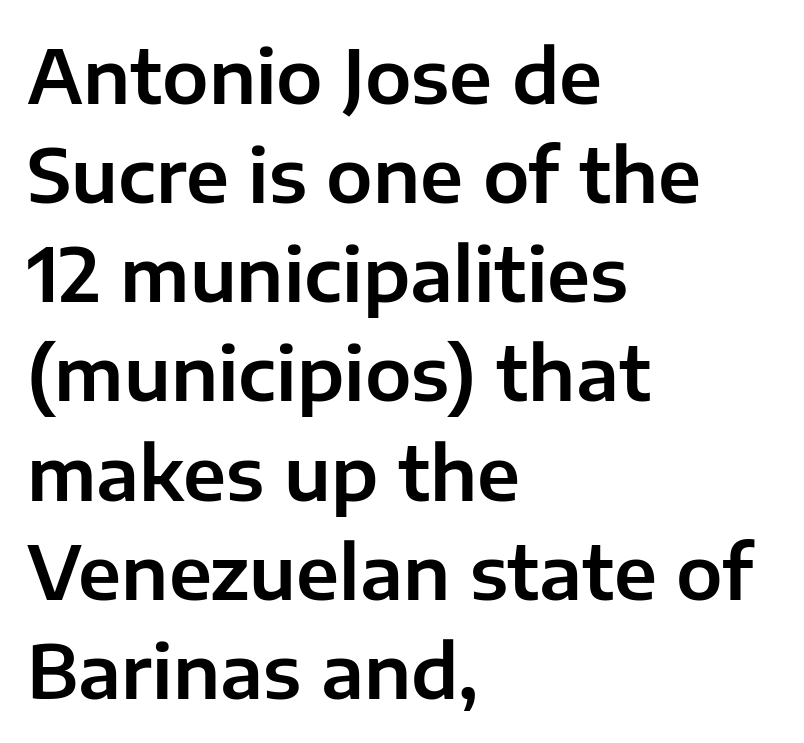
{"serif": "no", "italic": "no", "width": "normal", "stroke_contrast": "low", "x_height": "medium", "monospaced": "no", "underline": "no", "align": "left", "line_spacing": "normal", "line_spacing_ratio": 1.34, "letter_spacing": "normal", "letter_spacing_em": 0.0, "glyph_px": 74}
